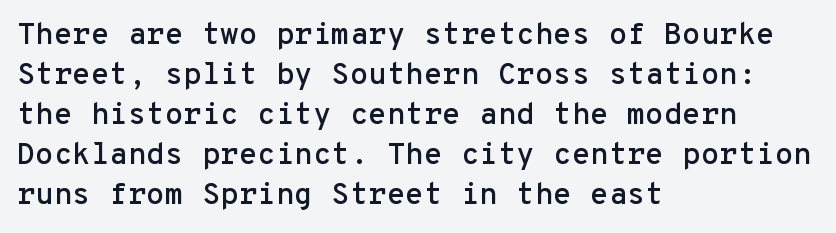
The image shows 30 px sans-serif type, upright, monospaced; set left-aligned, normal line spacing (1.33x), normal letter spacing, not underlined; low stroke contrast and a medium x-height.
